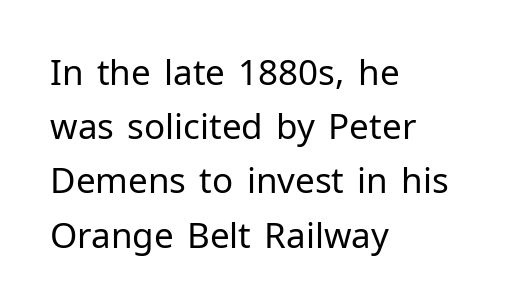
A bare baseline throughout the passage. There is no visible air inserted between adjacent glyphs. Proportional: the letters do not fall into vertical columns. Evenly set lines give the paragraph a standard silhouette. You can tell it's not italic because the verticals are truly vertical. What kind of face is this? One without serifs — a sans.
